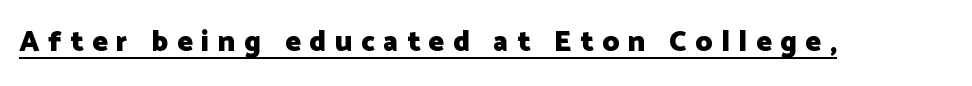
Q: Is the text bold? A: Yes.
Q: Is the text italic (slanted)? A: No, it is upright.
Q: Is the typeface a serif or a sans-serif typeface? A: Sans-serif.
Q: Is the text underlined? A: Yes.
Q: Is the spacing between letters normal or unusually wide? A: Unusually wide.
Q: Width (condensed, normal, or wide)? A: Normal.
Q: Stroke contrast? A: Low.
Q: x-height? A: Medium.
Q: Monospaced? A: No.
